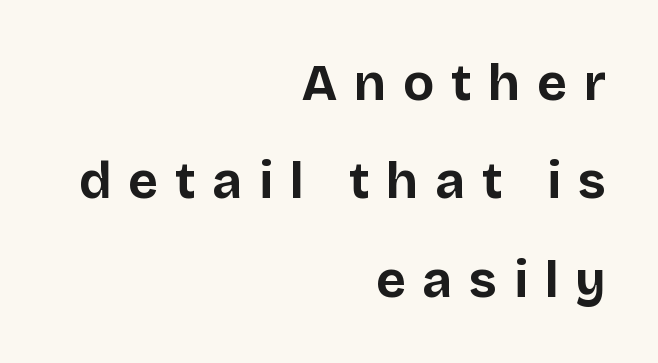
The image shows 51 px bold sans-serif type, upright; set right-aligned, loose line spacing (1.93x), unusually wide letter spacing (+0.33 em), not underlined; low stroke contrast and a large x-height.
